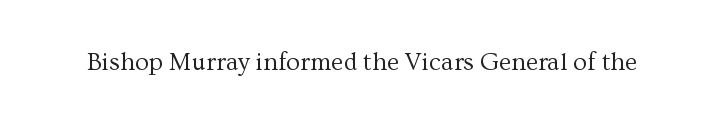
The image shows 25 px text type, upright; set normal letter spacing, not underlined.
